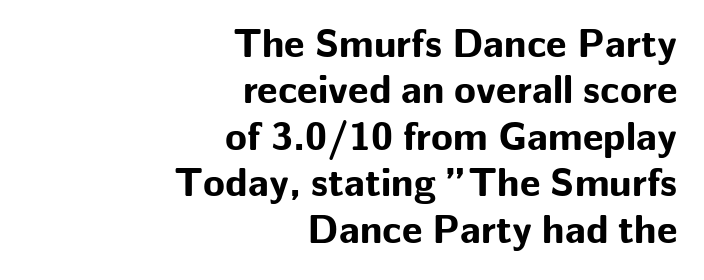
The image shows 40 px bold sans-serif type, upright; set right-aligned, line spacing 1.16x, normal letter spacing, not underlined; low stroke contrast and a medium x-height.
